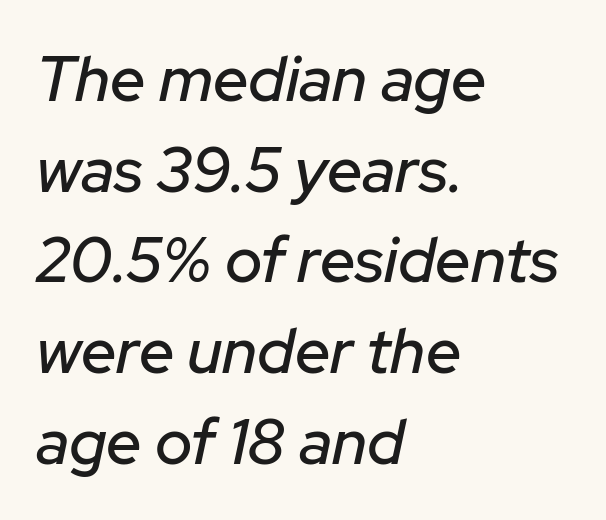
The image shows 63 px text type, italic (leaning right); set left-aligned, normal line spacing (1.44x), normal letter spacing, not underlined; low stroke contrast and a medium x-height.
